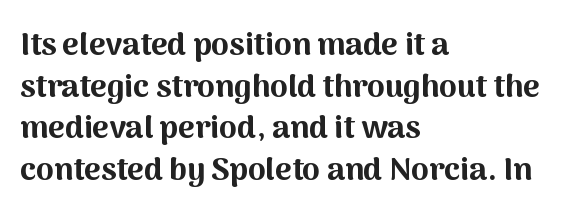
To sum up the face: it is a sans, with no serifs. If you drew a line through each stem, it would be perfectly vertical. Line spacing here is normal. The rag falls on the right side of this text block.
